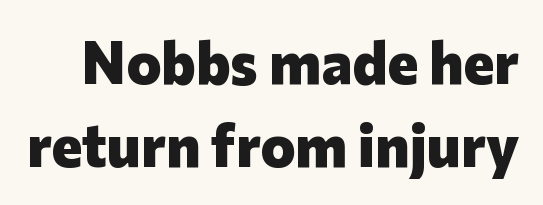
The image shows 59 px heavy sans-serif type, upright; set normal line spacing (1.41x), normal letter spacing, not underlined; low stroke contrast and a medium x-height.
